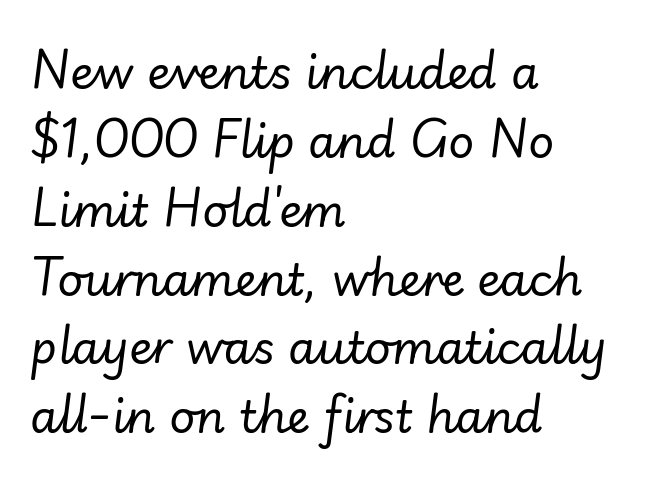
One glance says typical: line gaps are just what's usual. The specimen reads as italic at a glance. The horizontal fit of the characters is conventional and even. The typesetting does not lean heavy: it is not bold. Nobody drew a line under any word here. Proportional: the letters do not fall into vertical columns.
